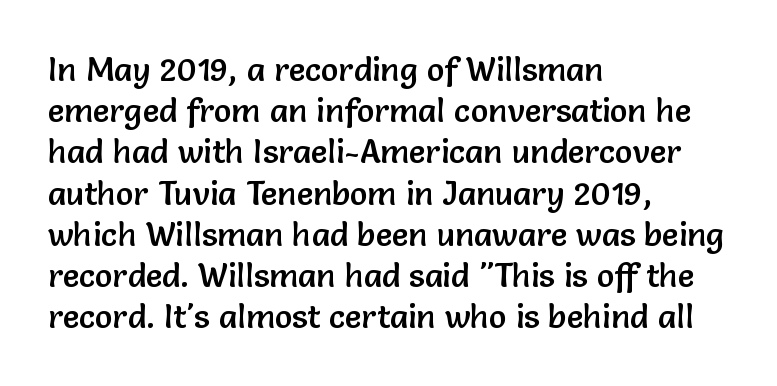
Q: Is the text italic (slanted)? A: No, it is upright.
Q: Is the typeface a serif or a sans-serif typeface? A: Sans-serif.
Q: Is the text underlined? A: No.
Q: How is the paragraph aligned? A: Left-aligned.
Q: Is the spacing between letters normal or unusually wide? A: Normal.
Q: Is the spacing between lines tight, normal or loose? A: Normal.
Q: Width (condensed, normal, or wide)? A: Normal.
Q: Stroke contrast? A: Low.
Q: x-height? A: Medium.
Q: Monospaced? A: No.
